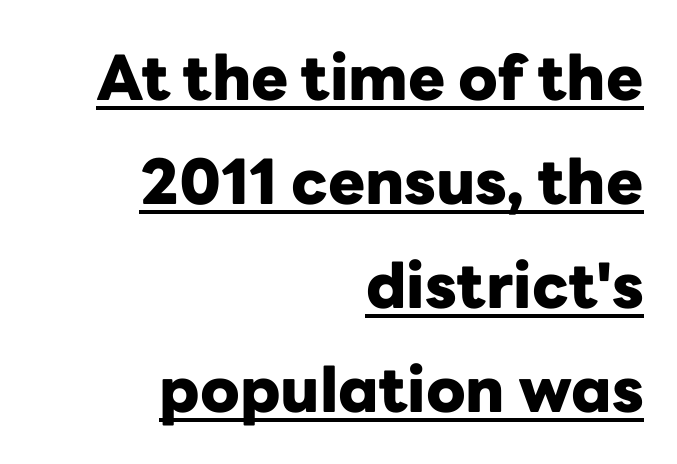
Regarding leading, the lines here are spaced in the standard way. Each line ends at the same right margin while the left side varies. The rendering uses the underline text-decoration. Quick note: not italic, upright. The letters sit at their default tracking, neither squeezed nor spread.
